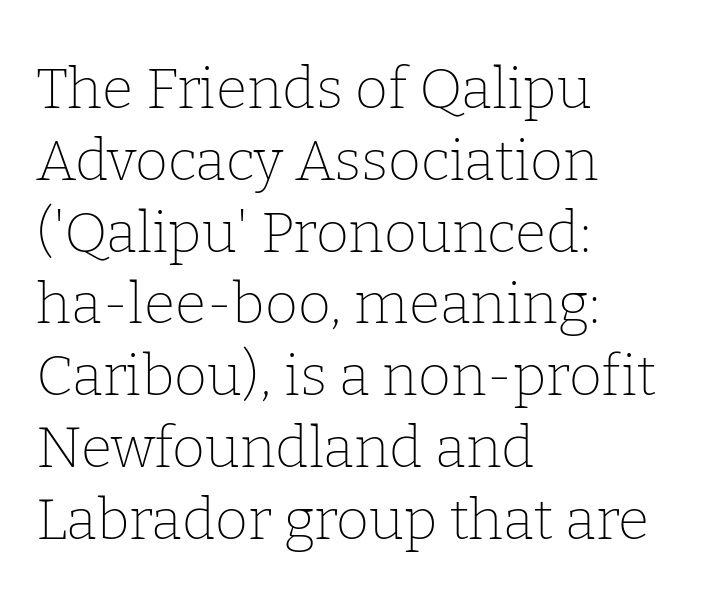
Notice how the stems are strictly vertical — no italics here. Each row of text sits above clean, open space. Summary of weight: not heavy and not bold. What's the leading like? Ordinary, nothing unusual. This sample uses plain, unmodified letter spacing.
